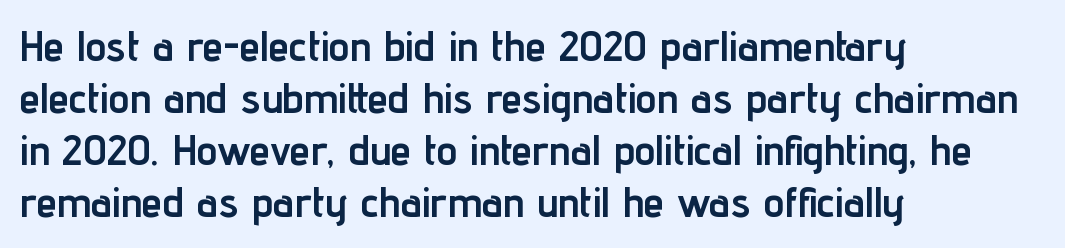
Think of a printed novel: that variable character pitch is what you see here. The type sits square on the baseline with zero lean. You could call the tracking neutral — neither tight nor loose. A classic flush-left, rag-right setting is used for this passage.
